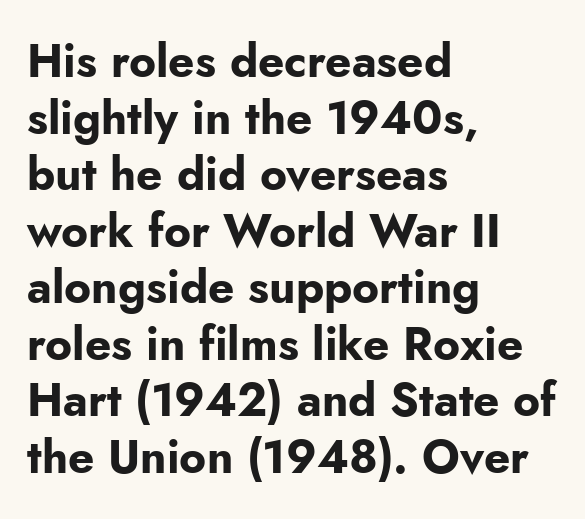
Caption: multi-line text, flush left, ragged right. The letters are bold, with thick, heavy strokes. Type without underlining. Does extra space separate the letters? No, they use regular spacing.
